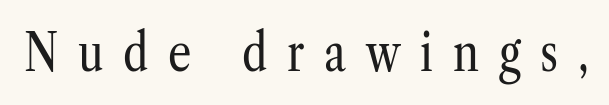
Q: Is the text bold? A: No.
Q: Is the text italic (slanted)? A: No, it is upright.
Q: Is the typeface a serif or a sans-serif typeface? A: Serif.
Q: Is the text underlined? A: No.
Q: Is the spacing between letters normal or unusually wide? A: Unusually wide.
Q: Width (condensed, normal, or wide)? A: Condensed.
Q: Stroke contrast? A: Low.
Q: x-height? A: Medium.
Q: Monospaced? A: No.
